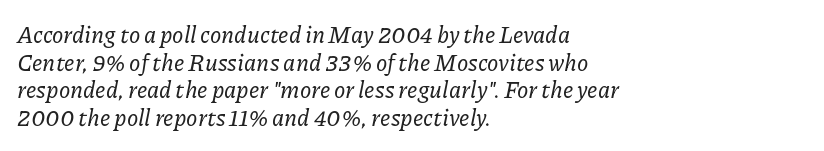
Q: Is the text italic (slanted)? A: Yes, it leans right by about 11 degrees.
Q: Is the text underlined? A: No.
Q: How is the paragraph aligned? A: Left-aligned.
Q: Is the spacing between letters normal or unusually wide? A: Normal.
